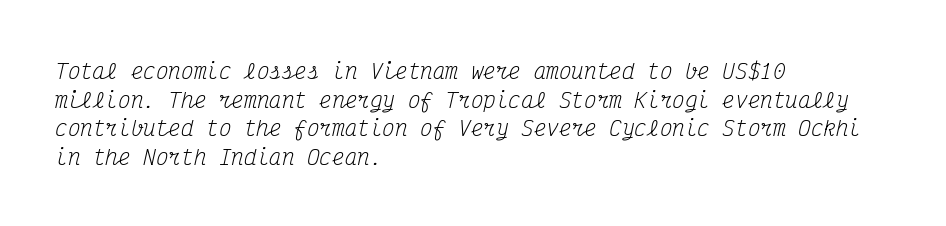
Characters follow at the spacing the type designer built in. Where is the straight margin? On the left. This reads as an unemphasized weight, regular at the heaviest. Decoration check: the copy has no underline.
